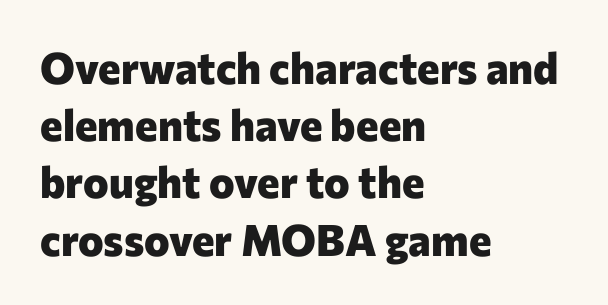
Q: Is the text bold? A: Yes.
Q: Is the text italic (slanted)? A: No, it is upright.
Q: Is the typeface a serif or a sans-serif typeface? A: Sans-serif.
Q: Is the text underlined? A: No.
Q: How is the paragraph aligned? A: Left-aligned.
Q: Is the spacing between letters normal or unusually wide? A: Normal.
Q: Is the spacing between lines tight, normal or loose? A: Normal.
Q: Width (condensed, normal, or wide)? A: Normal.
Q: Stroke contrast? A: Low.
Q: x-height? A: Medium.
Q: Monospaced? A: No.
